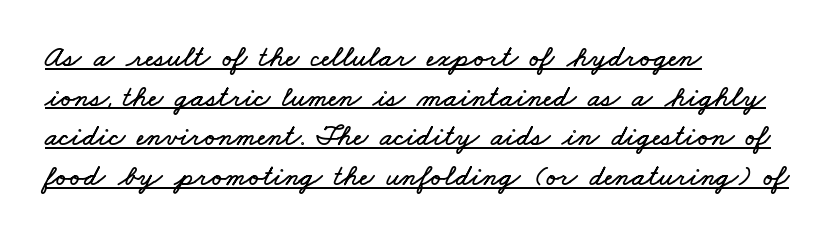
Q: Is the text underlined? A: Yes.
Q: How is the paragraph aligned? A: Left-aligned.
Q: Is the spacing between letters normal or unusually wide? A: Normal.
Q: Is the spacing between lines tight, normal or loose? A: Normal.
Q: Width (condensed, normal, or wide)? A: Wide.
Q: Stroke contrast? A: Low.
Q: x-height? A: Small.
Q: Monospaced? A: No.
